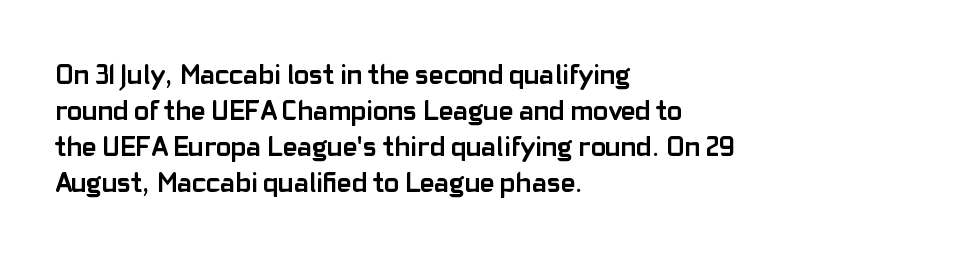
Unlike a traditional serif, this face leaves its strokes unadorned. Honestly, the letter spacing is just normal — you wouldn't notice it. This sample keeps an unexceptional amount of space between lines. Typographic density is high because the face is bold. In terms of posture, this sample is upright.
